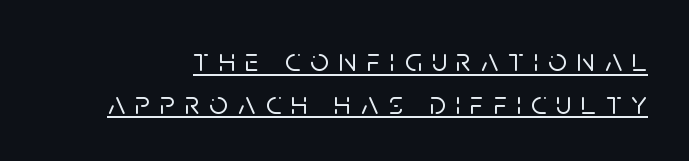
{"serif": "no", "italic": "no", "width": "normal", "stroke_contrast": "low", "x_height": "large", "monospaced": "no", "underline": "yes", "line_spacing": "normal", "line_spacing_ratio": 1.29, "letter_spacing": "wide", "letter_spacing_em": 0.3, "glyph_px": 33}
